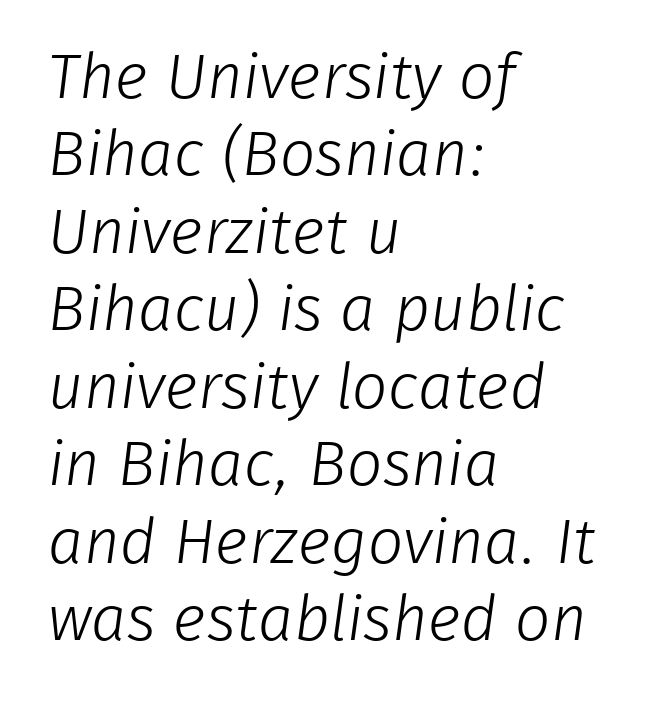
The image shows 63 px light sans-serif type; set left-aligned, line spacing 1.23x, normal letter spacing, not underlined; low stroke contrast and a medium x-height.
